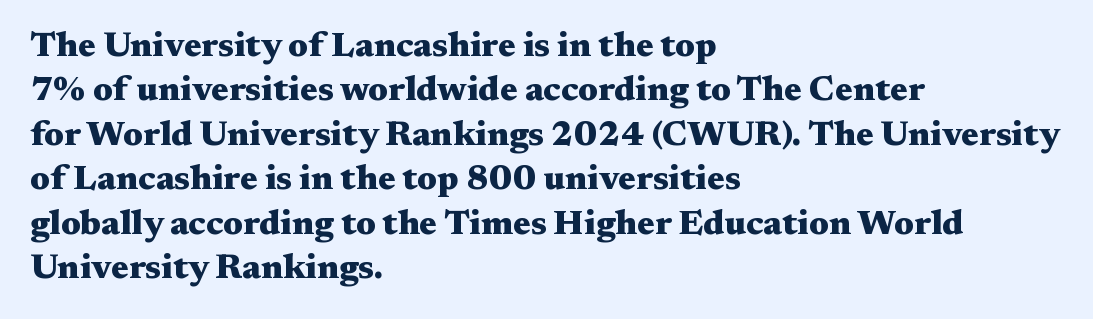
{"serif": "yes", "italic": "no", "bold": "yes", "weight": "heavy", "width": "wide", "stroke_contrast": "medium", "x_height": "medium", "monospaced": "no", "underline": "no", "align": "left", "line_spacing": "normal", "line_spacing_ratio": 1.27, "letter_spacing": "normal", "letter_spacing_em": 0.0, "glyph_px": 35}
